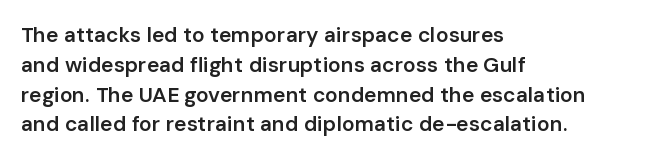
Q: Is the text bold? A: Semi-bold.
Q: Is the text italic (slanted)? A: No, it is upright.
Q: Is the text underlined? A: No.
Q: How is the paragraph aligned? A: Left-aligned.
Q: Is the spacing between letters normal or unusually wide? A: Normal.
Q: Is the spacing between lines tight, normal or loose? A: Normal.
